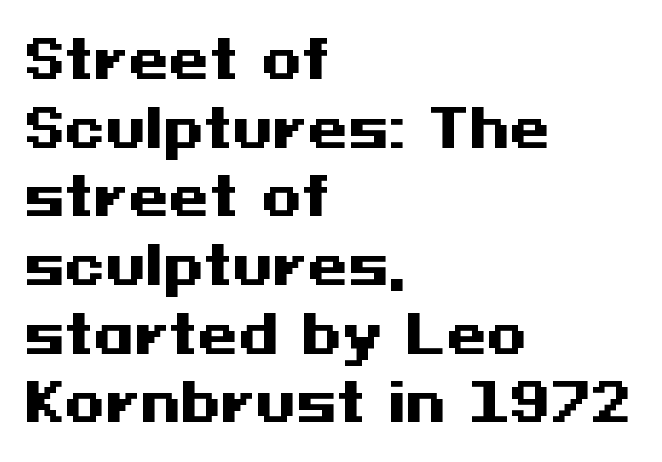
The image shows 52 px heavy, wide sans-serif type, upright; set left-aligned, normal line spacing (1.32x), normal letter spacing, not underlined; medium stroke contrast and a medium x-height.
